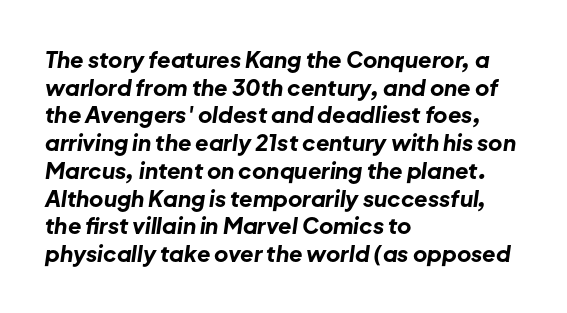
The image shows 22 px bold type, italic (leaning right); set left-aligned, normal line spacing (1.26x), normal letter spacing, not underlined.
